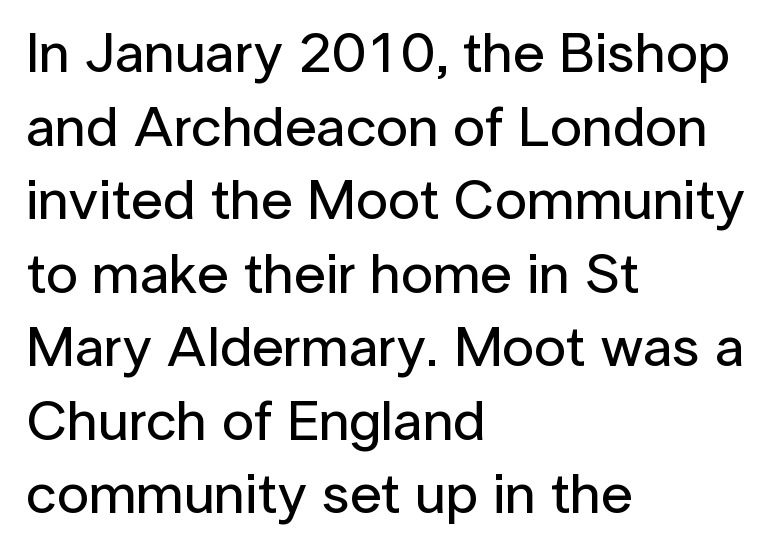
{"serif": "no", "italic": "no", "width": "normal", "stroke_contrast": "low", "x_height": "medium", "monospaced": "no", "underline": "no", "align": "left", "line_spacing": "normal", "line_spacing_ratio": 1.29, "letter_spacing": "normal", "letter_spacing_em": 0.0, "glyph_px": 57}
